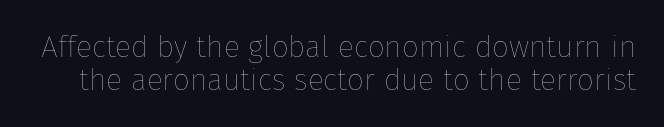
Q: Is the text bold? A: No.
Q: Is the text italic (slanted)? A: No, it is upright.
Q: Is the text underlined? A: No.
Q: Is the spacing between letters normal or unusually wide? A: Normal.
Q: Is the spacing between lines tight, normal or loose? A: Tight.
Q: Width (condensed, normal, or wide)? A: Normal.
Q: Stroke contrast? A: Low.
Q: x-height? A: Medium.
Q: Monospaced? A: No.
